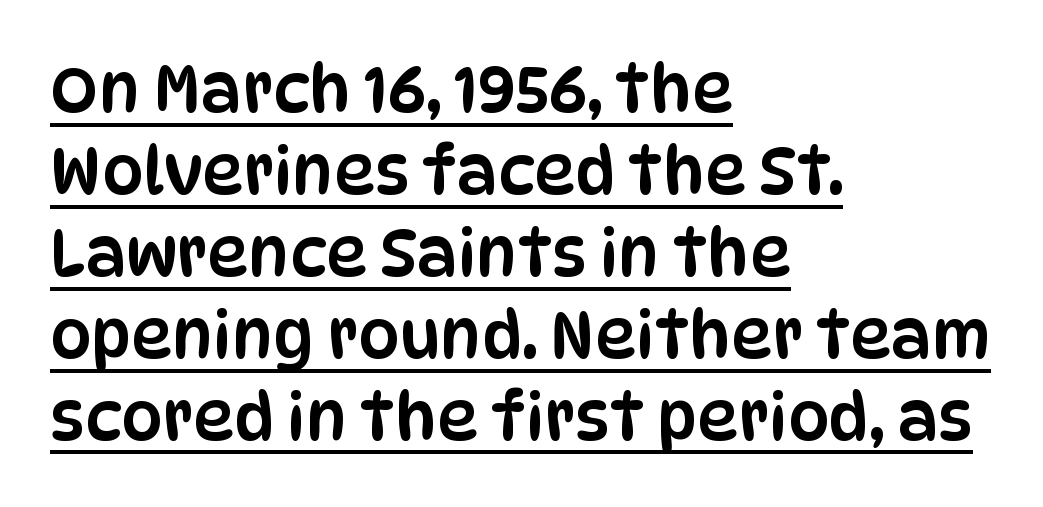
{"serif": "no", "italic": "no", "width": "condensed", "stroke_contrast": "low", "x_height": "large", "monospaced": "no", "underline": "yes", "align": "left", "line_spacing": "normal", "line_spacing_ratio": 1.26, "letter_spacing": "normal", "letter_spacing_em": 0.0, "glyph_px": 65}
